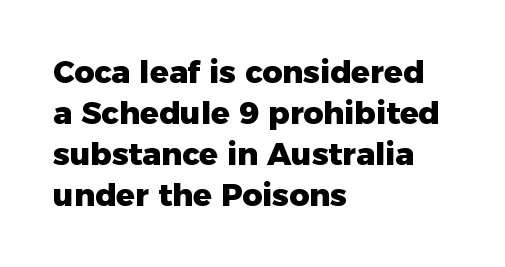
Do the characters align in a grid? No, the font is proportional. Classification — sans serif. Emphasis by weight is at full strength: bold. Summary of vertical rhythm: regular, with standard interline spacing.
